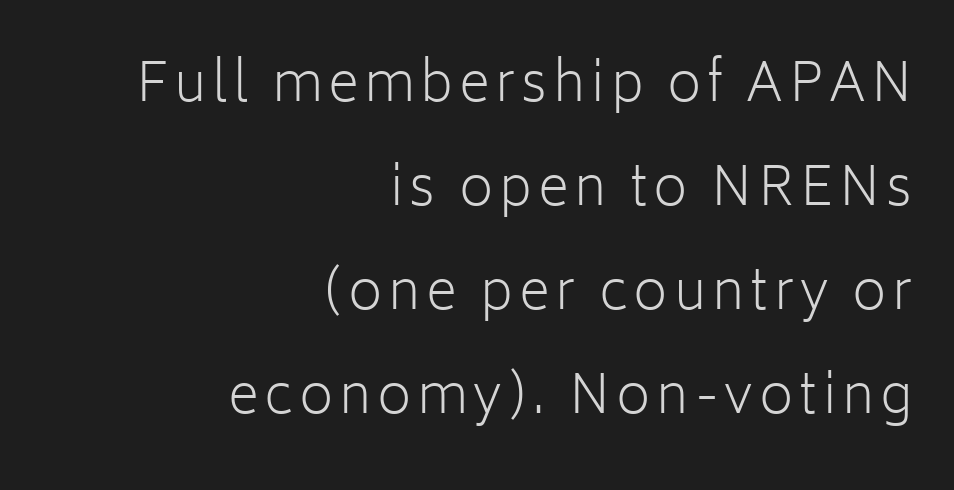
Q: Is the text bold? A: No.
Q: Is the text italic (slanted)? A: No, it is upright.
Q: Is the typeface a serif or a sans-serif typeface? A: Sans-serif.
Q: Is the text underlined? A: No.
Q: How is the paragraph aligned? A: Right-aligned.
Q: Is the spacing between lines tight, normal or loose? A: Loose.
Q: Width (condensed, normal, or wide)? A: Normal.
Q: Stroke contrast? A: Low.
Q: x-height? A: Medium.
Q: Monospaced? A: No.
